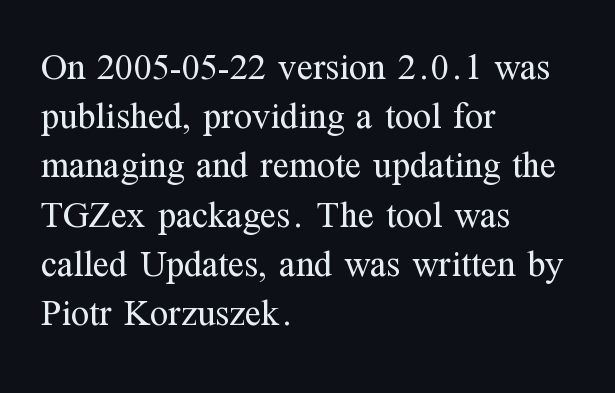
Q: Is the text bold? A: No.
Q: Is the text italic (slanted)? A: No, it is upright.
Q: Is the typeface a serif or a sans-serif typeface? A: Serif.
Q: Is the text underlined? A: No.
Q: How is the paragraph aligned? A: Left-aligned.
Q: Is the spacing between letters normal or unusually wide? A: Normal.
Q: Is the spacing between lines tight, normal or loose? A: Normal.
Q: Width (condensed, normal, or wide)? A: Normal.
Q: Stroke contrast? A: Medium.
Q: x-height? A: Medium.
Q: Monospaced? A: No.
